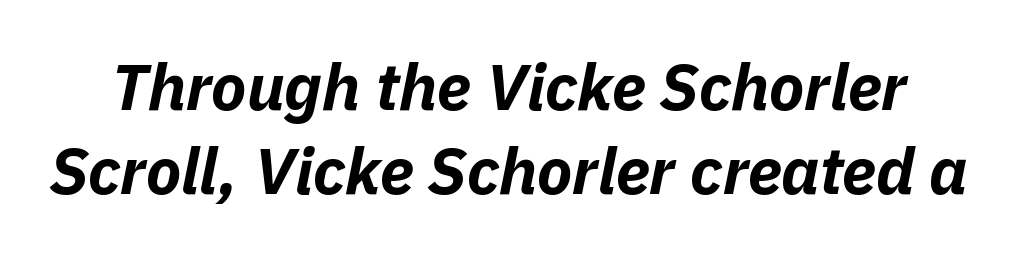
The image shows 65 px bold type, italic (leaning right); set normal line spacing (1.29x), normal letter spacing, not underlined; low stroke contrast and a medium x-height.
